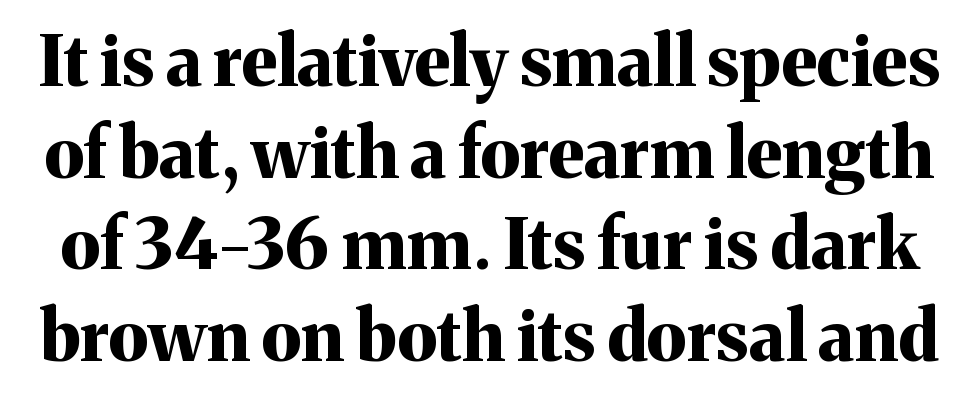
The image shows 70 px bold serif type, upright; set normal line spacing (1.31x), normal letter spacing, not underlined; medium stroke contrast and a medium x-height.
